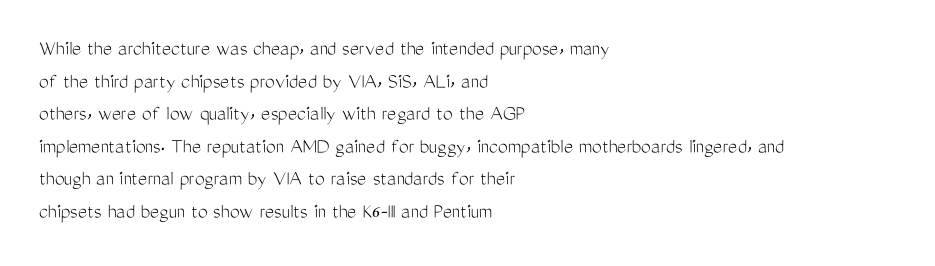
Q: Is the text bold? A: No.
Q: Is the text italic (slanted)? A: No, it is upright.
Q: Is the text underlined? A: No.
Q: How is the paragraph aligned? A: Left-aligned.
Q: Is the spacing between letters normal or unusually wide? A: Normal.
Q: Is the spacing between lines tight, normal or loose? A: Normal.
